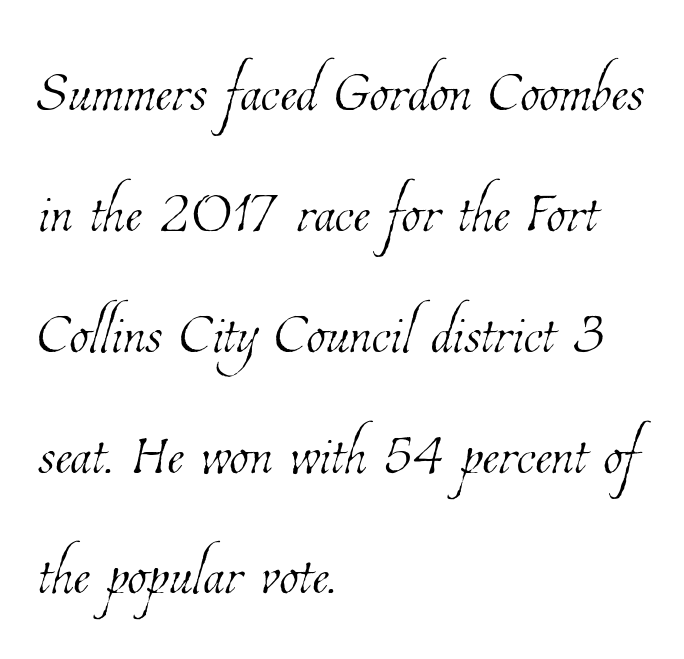
Q: Is the text bold? A: No.
Q: Is the text underlined? A: No.
Q: How is the paragraph aligned? A: Left-aligned.
Q: Is the spacing between letters normal or unusually wide? A: Normal.
Q: Is the spacing between lines tight, normal or loose? A: Normal.
Q: Width (condensed, normal, or wide)? A: Condensed.
Q: Stroke contrast? A: Low.
Q: x-height? A: Medium.
Q: Monospaced? A: No.
